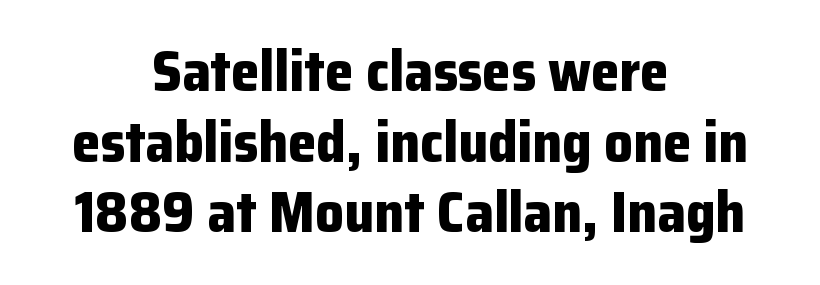
Q: Is the text bold? A: Yes.
Q: Is the text italic (slanted)? A: No, it is upright.
Q: Is the typeface a serif or a sans-serif typeface? A: Sans-serif.
Q: Is the text underlined? A: No.
Q: How is the paragraph aligned? A: Centered.
Q: Is the spacing between letters normal or unusually wide? A: Normal.
Q: Width (condensed, normal, or wide)? A: Normal.
Q: Stroke contrast? A: Low.
Q: x-height? A: Medium.
Q: Monospaced? A: No.
